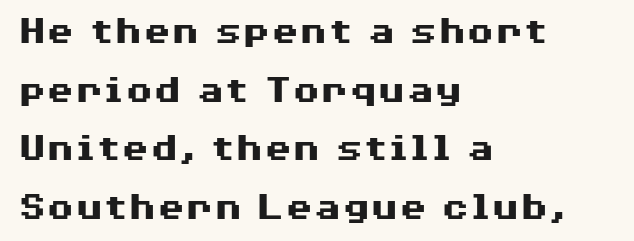
{"serif": "no", "italic": "no", "bold": "yes", "weight": "heavy", "width": "wide", "stroke_contrast": "medium", "x_height": "medium", "monospaced": "no", "underline": "no", "align": "left", "line_spacing": "normal", "line_spacing_ratio": 1.43, "letter_spacing": "normal", "letter_spacing_em": 0.0, "glyph_px": 41}
